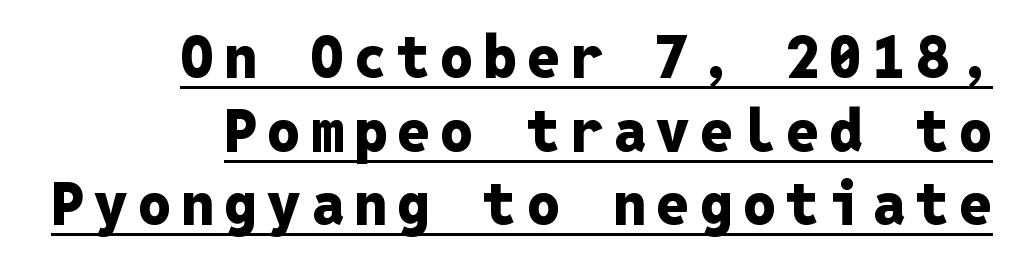
The face used here is monospaced, like something from a code editor. What kind of face is this? One without serifs — a sans. Has an underline been added? It has. The axis of the letterforms is exactly vertical. The face used here has the dense, thick strokes of a bold.
